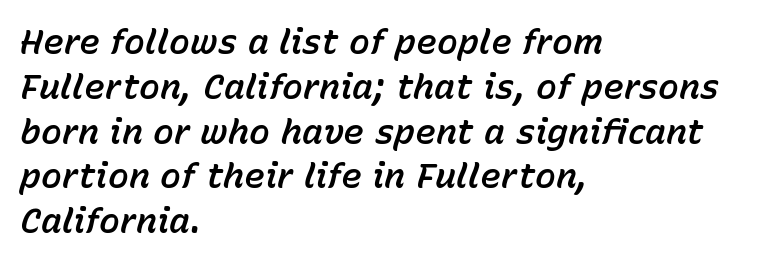
Compared with typical paragraphs, the rows here are spaced about the same. Spacing verdict: proportional, widths tailored to each character. The typesetter chose a ragged-right arrangement here. Descenders are the only things crossing below the line. The type is set solid horizontally, with unmodified tracking. Compared with ordinary roman type, these characters are visibly tilted.
